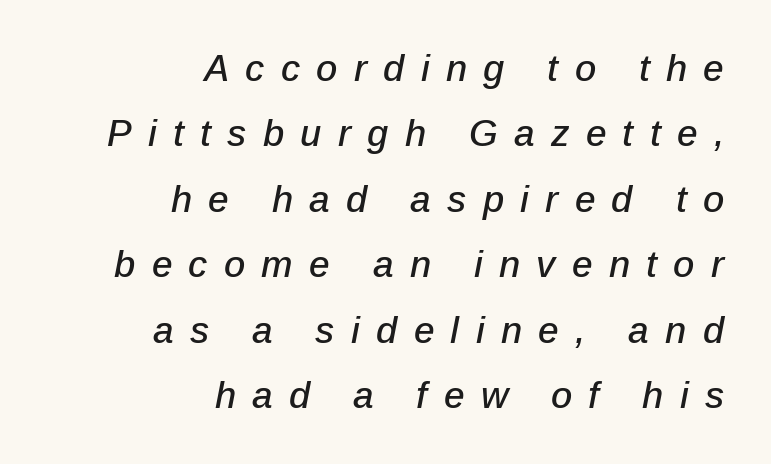
The compositor pushed each line to the right boundary. Slanted lettering throughout. Look at the tracking — it's clearly loosened, letters drifting apart. Think of a printed novel: that variable character pitch is what you see here. Type without underlining.
